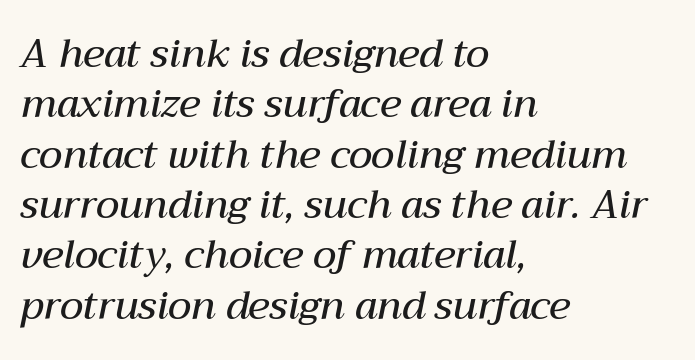
Q: Is the text bold? A: Semi-bold.
Q: Is the text italic (slanted)? A: Yes, it leans right by about 12 degrees.
Q: Is the text underlined? A: No.
Q: How is the paragraph aligned? A: Left-aligned.
Q: Is the spacing between letters normal or unusually wide? A: Normal.
Q: Is the spacing between lines tight, normal or loose? A: Normal.
Q: Width (condensed, normal, or wide)? A: Normal.
Q: Stroke contrast? A: Medium.
Q: x-height? A: Medium.
Q: Monospaced? A: No.
